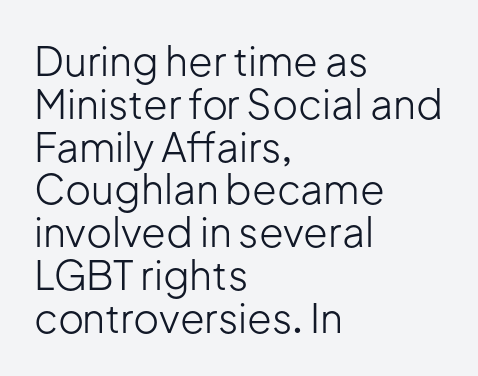
Q: Is the text bold? A: No.
Q: Is the text italic (slanted)? A: No, it is upright.
Q: Is the typeface a serif or a sans-serif typeface? A: Sans-serif.
Q: Is the text underlined? A: No.
Q: How is the paragraph aligned? A: Left-aligned.
Q: Is the spacing between letters normal or unusually wide? A: Normal.
Q: Is the spacing between lines tight, normal or loose? A: Tight.
Q: Width (condensed, normal, or wide)? A: Normal.
Q: Stroke contrast? A: Low.
Q: x-height? A: Medium.
Q: Monospaced? A: No.
